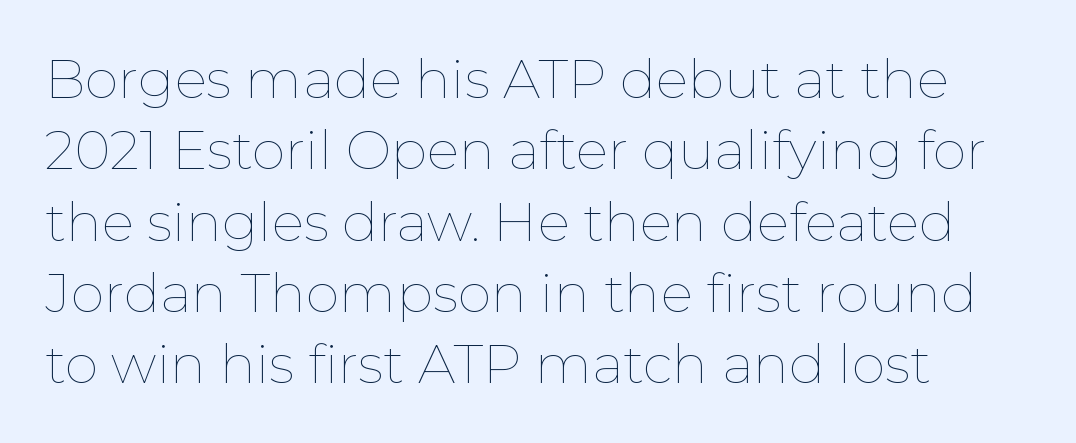
{"italic": "no", "bold": "no", "weight": "thin", "width": "normal", "stroke_contrast": "low", "x_height": "medium", "monospaced": "no", "underline": "no", "align": "left", "line_spacing": "normal", "line_spacing_ratio": 1.32, "letter_spacing": "normal", "letter_spacing_em": 0.0, "glyph_px": 54}
